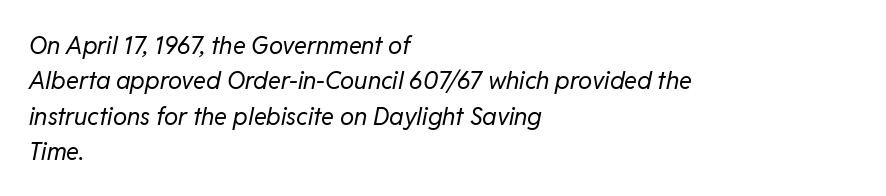
The image shows 24 px text type, italic (leaning right); set left-aligned, normal line spacing (1.47x), normal letter spacing, not underlined.
